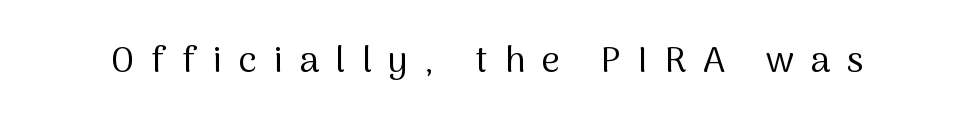
The image shows 36 px regular-weight sans-serif type, upright; set unusually wide letter spacing (+0.46 em), not underlined; medium stroke contrast and a medium x-height.
